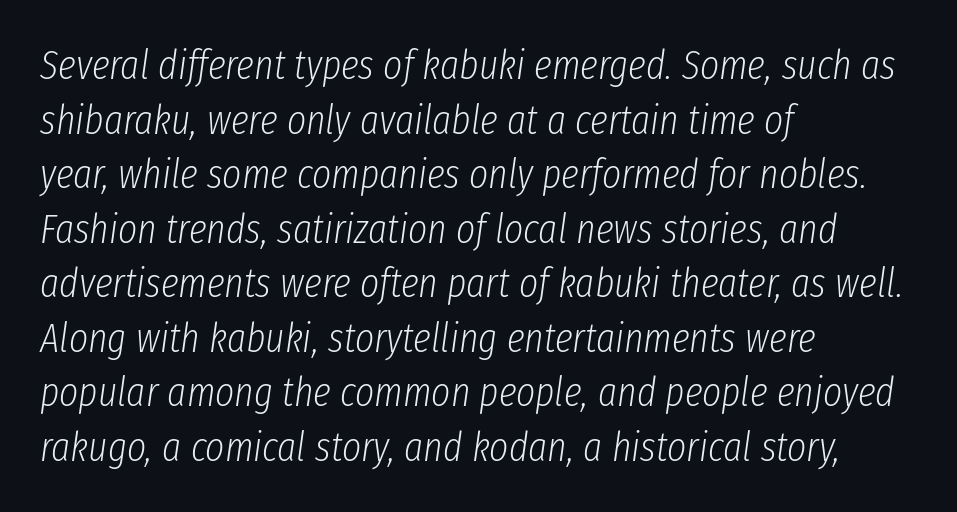
{"italic": "yes", "lean": "right", "slant_degrees": 8, "bold": "no", "weight": "light", "width": "condensed", "stroke_contrast": "low", "x_height": "medium", "monospaced": "no", "underline": "no", "align": "left", "line_spacing": "normal", "line_spacing_ratio": 1.33, "letter_spacing": "normal", "letter_spacing_em": 0.0, "glyph_px": 41}
